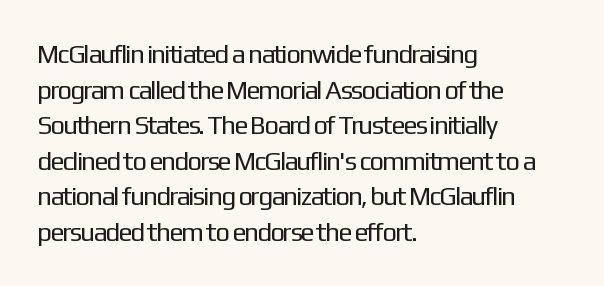
Q: Is the text bold? A: No.
Q: Is the text italic (slanted)? A: No, it is upright.
Q: Is the text underlined? A: No.
Q: How is the paragraph aligned? A: Left-aligned.
Q: Is the spacing between letters normal or unusually wide? A: Normal.
Q: Is the spacing between lines tight, normal or loose? A: Normal.
